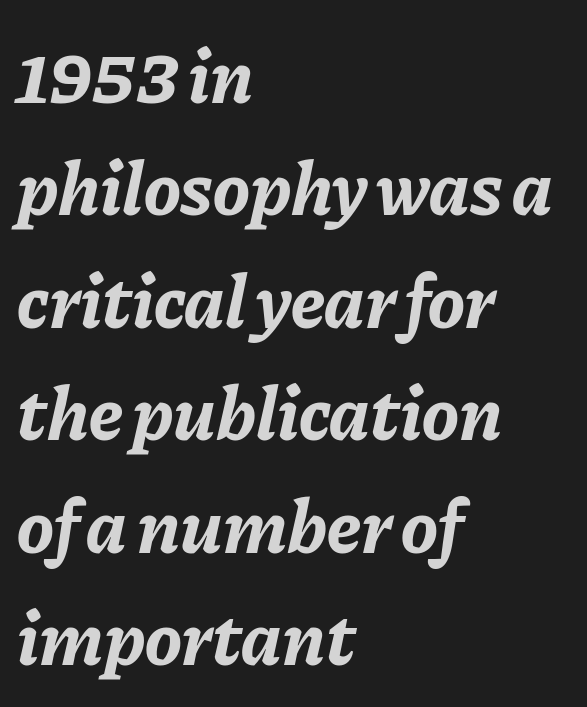
Every row of glyphs begins at an identical x-position on the left. Style check: oblique. A clean baseline with only descenders dipping below it. How heavy is the stroke? Heavy — this is a bold. The letters advance in unequal steps, a hallmark of proportional type.
